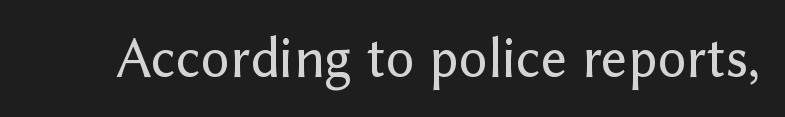
The letters advance in unequal steps, a hallmark of proportional type. The characters display no serif detailing; their extremities are plain. Ascenders rise straight up at ninety degrees. In terms of letterspacing, this is plain default setting. Decoration check: the copy has no underline.
